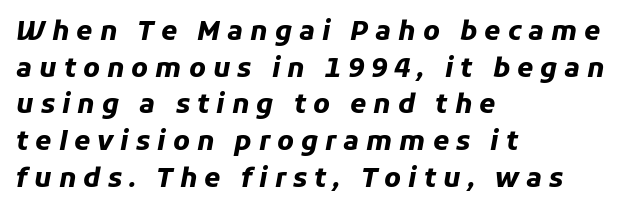
The image shows 26 px bold type, italic (leaning right); set left-aligned, normal line spacing (1.41x), unusually wide letter spacing (+0.27 em), not underlined.
